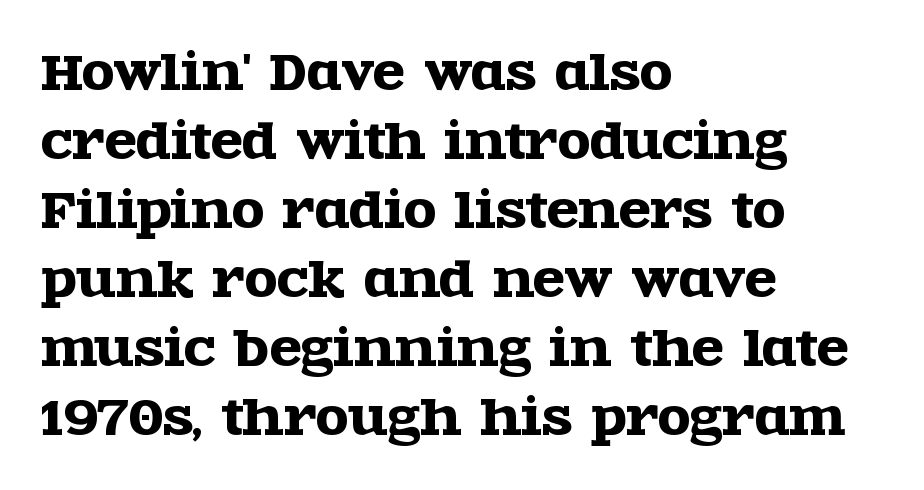
Q: Is the text italic (slanted)? A: No, it is upright.
Q: Is the typeface a serif or a sans-serif typeface? A: Serif.
Q: Is the text underlined? A: No.
Q: How is the paragraph aligned? A: Left-aligned.
Q: Is the spacing between letters normal or unusually wide? A: Normal.
Q: Is the spacing between lines tight, normal or loose? A: Normal.
Q: Width (condensed, normal, or wide)? A: Wide.
Q: x-height? A: Large.
Q: Monospaced? A: No.
